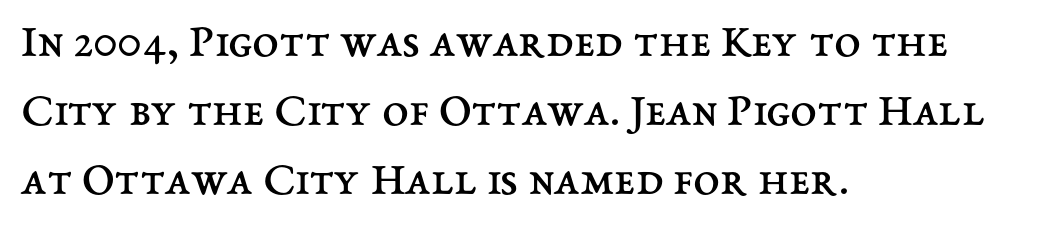
{"italic": "no", "bold": "no", "weight": "regular", "width": "normal", "stroke_contrast": "medium", "x_height": "medium", "monospaced": "no", "underline": "no", "align": "left", "line_spacing": "normal", "line_spacing_ratio": 1.44, "letter_spacing": "normal", "letter_spacing_em": 0.0, "glyph_px": 48}
